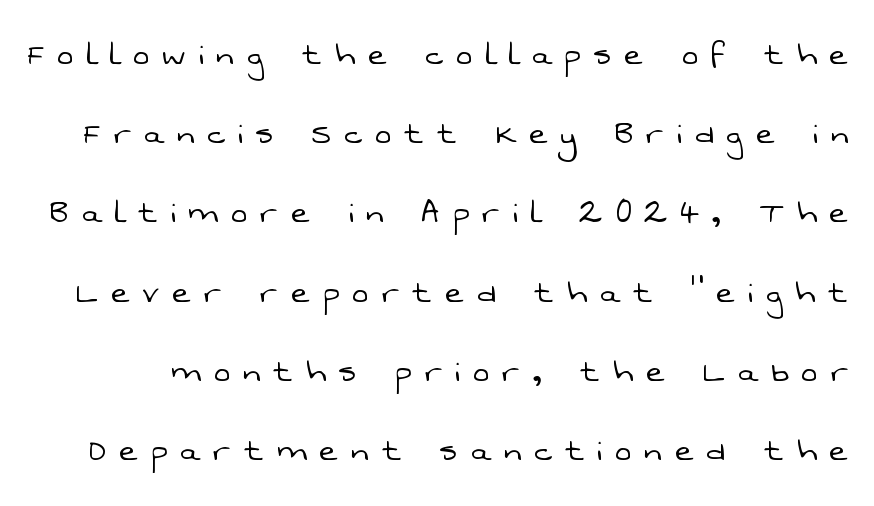
Underlining? Definitely not there. The line texture is sparse and dotted thanks to wide tracking. Compared with typical paragraphs, the rows here are farther apart. This is not heavy type; no bold has been used.
